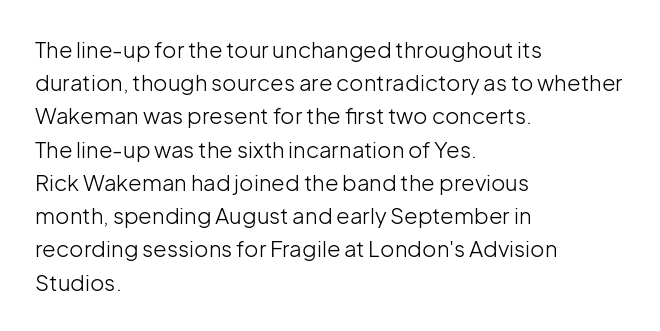
The image shows 22 px text type, upright; set left-aligned, normal line spacing (1.51x), normal letter spacing, not underlined.
